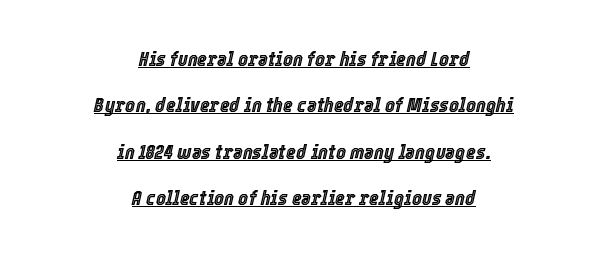
Q: Is the text italic (slanted)? A: Yes, it leans right by about 12 degrees.
Q: Is the text underlined? A: Yes.
Q: How is the paragraph aligned? A: Centered.
Q: Is the spacing between letters normal or unusually wide? A: Normal.
Q: Is the spacing between lines tight, normal or loose? A: Loose.
